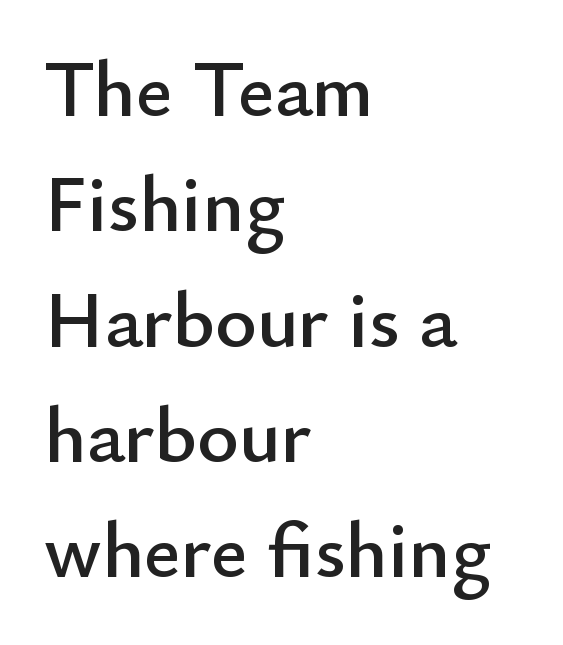
{"serif": "no", "italic": "no", "width": "normal", "stroke_contrast": "low", "x_height": "small", "monospaced": "no", "underline": "no", "align": "left", "line_spacing": "normal", "line_spacing_ratio": 1.46, "letter_spacing": "normal", "letter_spacing_em": 0.0, "glyph_px": 79}
